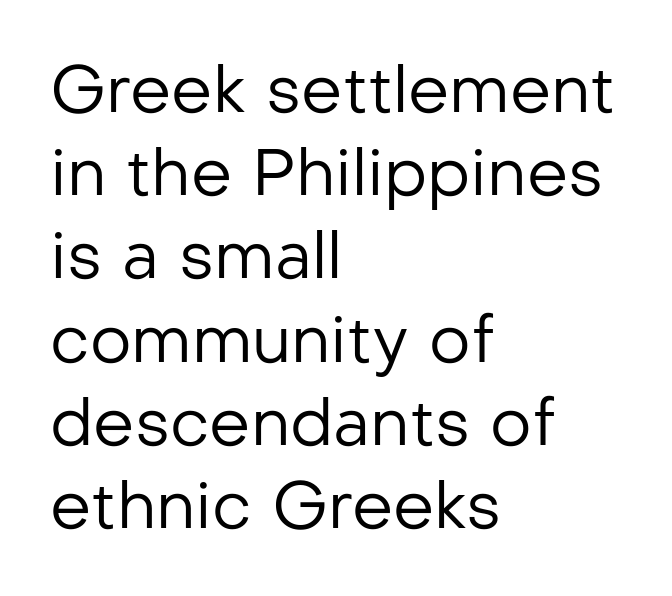
Q: Is the text bold? A: No.
Q: Is the text italic (slanted)? A: No, it is upright.
Q: Is the typeface a serif or a sans-serif typeface? A: Sans-serif.
Q: Is the text underlined? A: No.
Q: How is the paragraph aligned? A: Left-aligned.
Q: Is the spacing between letters normal or unusually wide? A: Normal.
Q: Is the spacing between lines tight, normal or loose? A: Normal.
Q: Width (condensed, normal, or wide)? A: Normal.
Q: Stroke contrast? A: Low.
Q: x-height? A: Medium.
Q: Monospaced? A: No.
